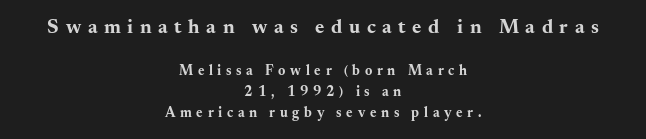
Upright lettering throughout. Caption: upper text group enlarged, lower text group reduced. Caption: bold face, heavy strokes. Both edges are ragged and mirror each other, which tells us the setting is centered.
